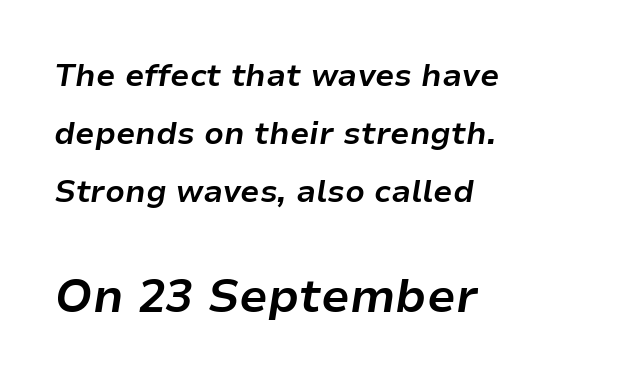
Q: Is the text bold? A: Yes.
Q: Is the text italic (slanted)? A: Yes, it leans right by about 9 degrees.
Q: Is the text underlined? A: No.
Q: How is the paragraph aligned? A: Left-aligned.
Q: Is the spacing between letters normal or unusually wide? A: Normal.
Q: Which block of text is set in a larger size, the first (top) or the second (bottom)? A: The second (bottom) one.
Q: Width (condensed, normal, or wide)? A: Normal.
Q: Stroke contrast? A: Low.
Q: x-height? A: Medium.
Q: Monospaced? A: No.
